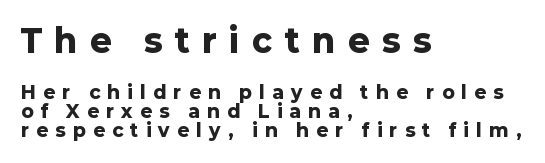
{"serif": "no", "italic": "no", "bold": "yes", "weight": "heavy", "width": "normal", "stroke_contrast": "low", "x_height": "medium", "monospaced": "no", "underline": "no", "align": "left", "line_spacing": "tight", "line_spacing_ratio": 1.07, "letter_spacing": "wide", "letter_spacing_em": 0.41, "larger_block": "first", "size_ratio": 1.78, "glyph_px": 32}
